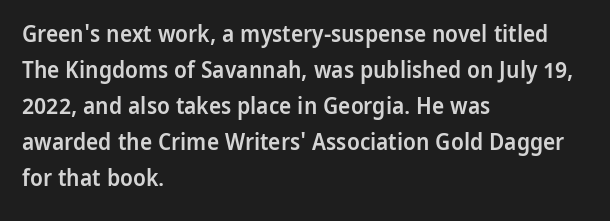
{"italic": "no", "bold": "semi", "underline": "no", "align": "left", "line_spacing": "normal", "line_spacing_ratio": 1.57, "letter_spacing": "normal", "letter_spacing_em": 0.0, "glyph_px": 23}
